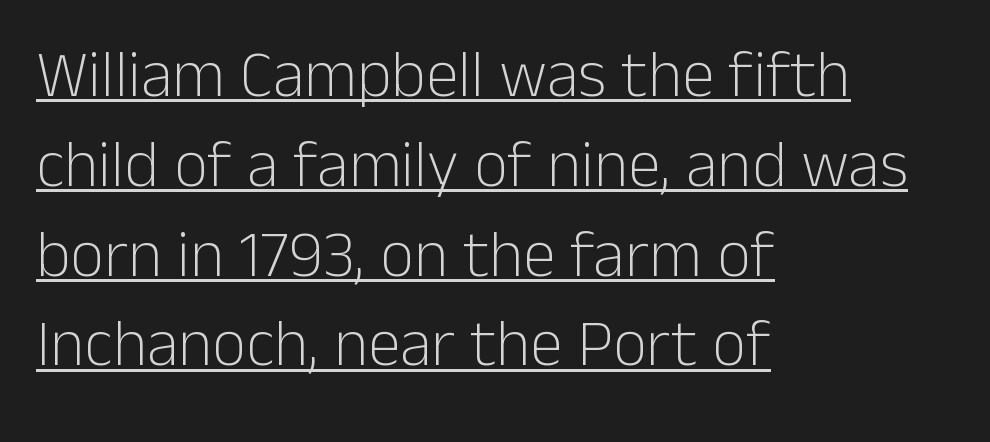
The image shows 66 px light sans-serif type, upright; set left-aligned, normal line spacing (1.36x), normal letter spacing, underlined; low stroke contrast and a medium x-height.
